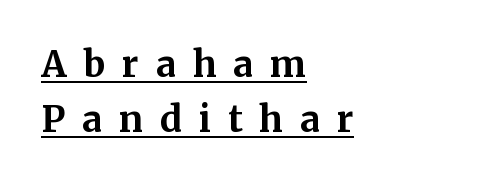
Q: Is the text bold? A: Yes.
Q: Is the text italic (slanted)? A: No, it is upright.
Q: Is the typeface a serif or a sans-serif typeface? A: Serif.
Q: Is the text underlined? A: Yes.
Q: How is the paragraph aligned? A: Left-aligned.
Q: Is the spacing between letters normal or unusually wide? A: Unusually wide.
Q: Is the spacing between lines tight, normal or loose? A: Normal.
Q: Width (condensed, normal, or wide)? A: Normal.
Q: Stroke contrast? A: Medium.
Q: x-height? A: Medium.
Q: Monospaced? A: No.
